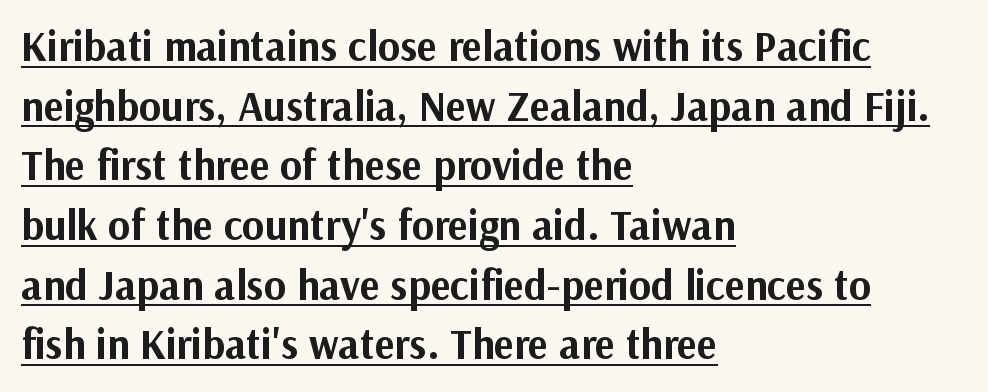
The image shows 42 px bold sans-serif type, upright; set left-aligned, normal line spacing (1.42x), normal letter spacing, underlined; medium stroke contrast and a medium x-height.
